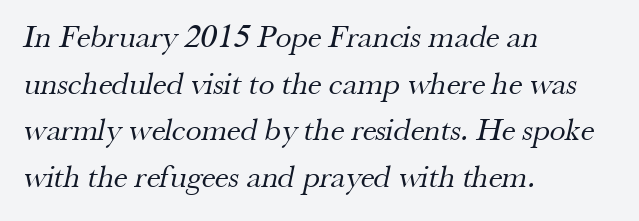
Q: Is the text bold? A: No.
Q: Is the typeface a serif or a sans-serif typeface? A: Serif.
Q: Is the text underlined? A: No.
Q: How is the paragraph aligned? A: Left-aligned.
Q: Is the spacing between letters normal or unusually wide? A: Normal.
Q: Is the spacing between lines tight, normal or loose? A: Normal.
Q: Width (condensed, normal, or wide)? A: Normal.
Q: Stroke contrast? A: Medium.
Q: x-height? A: Small.
Q: Monospaced? A: No.
